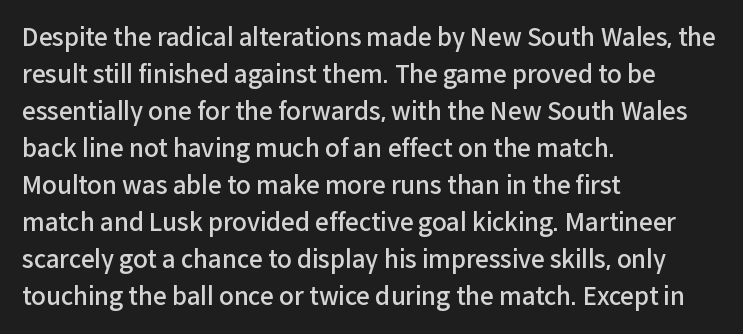
The image shows 24 px text type, upright; set left-aligned, normal line spacing (1.54x), normal letter spacing, not underlined.
